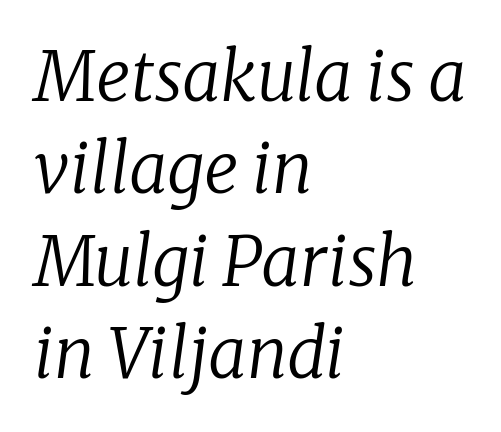
{"serif": "yes", "italic": "yes", "lean": "right", "slant_degrees": 8, "bold": "no", "weight": "regular", "width": "normal", "stroke_contrast": "low", "x_height": "medium", "monospaced": "no", "underline": "no", "align": "left", "line_spacing": "normal", "line_spacing_ratio": 1.36, "letter_spacing": "normal", "letter_spacing_em": 0.0, "glyph_px": 68}
